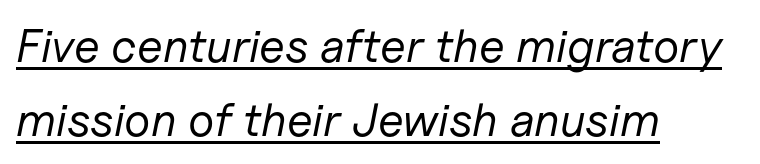
The image shows 47 px regular-weight type, italic (leaning right); set left-aligned, normal line spacing (1.57x), normal letter spacing, underlined; low stroke contrast and a medium x-height.
